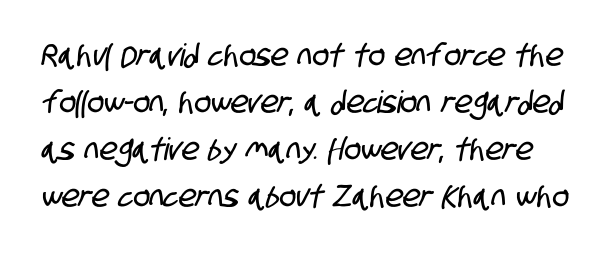
{"serif": "no", "width": "condensed", "stroke_contrast": "low", "x_height": "large", "monospaced": "no", "underline": "no", "line_spacing": "normal", "line_spacing_ratio": 1.52, "letter_spacing": "normal", "letter_spacing_em": 0.0, "glyph_px": 31}
